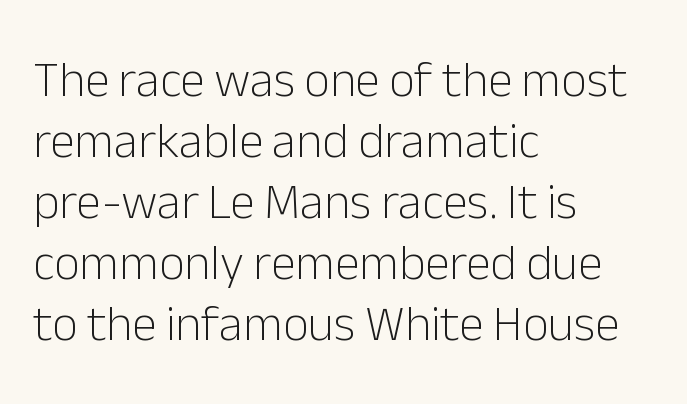
{"serif": "no", "italic": "no", "bold": "no", "weight": "light", "width": "normal", "stroke_contrast": "low", "x_height": "medium", "monospaced": "no", "underline": "no", "align": "left", "line_spacing_ratio": 1.22, "letter_spacing": "normal", "letter_spacing_em": 0.0, "glyph_px": 50}
